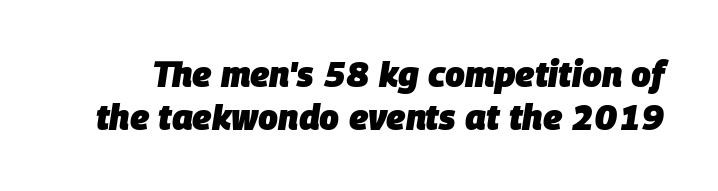
{"italic": "yes", "lean": "right", "slant_degrees": 9, "bold": "yes", "weight": "heavy", "width": "normal", "stroke_contrast": "low", "x_height": "large", "monospaced": "no", "underline": "no", "line_spacing_ratio": 1.22, "letter_spacing": "normal", "letter_spacing_em": 0.0, "glyph_px": 35}
